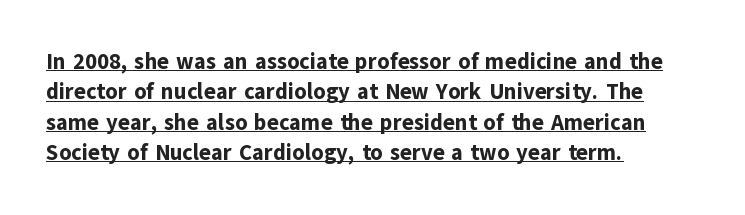
{"italic": "no", "bold": "yes", "underline": "yes", "align": "left", "line_spacing": "normal", "line_spacing_ratio": 1.38, "letter_spacing": "normal", "letter_spacing_em": 0.0, "glyph_px": 22}
